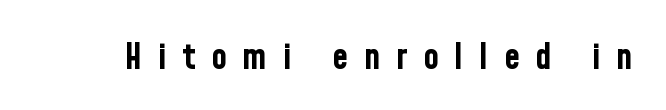
The typeface chosen for these lines omits serifs. Nobody drew a line under any word here. Every stem runs plumb, perpendicular to the baseline. Varying glyph widths throughout — classic text-font behaviour.
